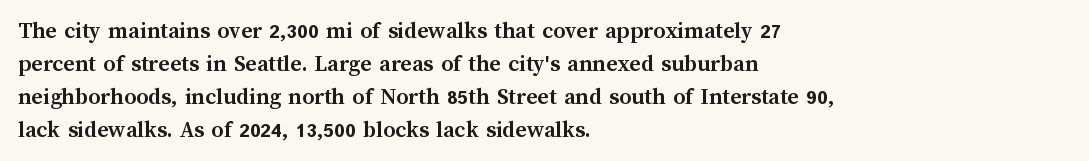
{"italic": "no", "bold": "yes", "underline": "no", "align": "left", "line_spacing": "normal", "line_spacing_ratio": 1.38, "letter_spacing": "normal", "letter_spacing_em": 0.0, "glyph_px": 24}
